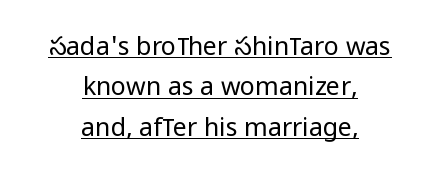
The image shows 25 px text type, upright; set centered, normal line spacing (1.62x), normal letter spacing, underlined.
